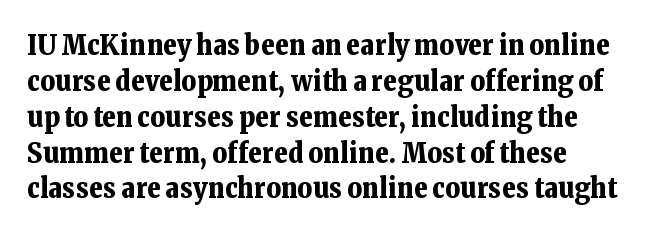
Q: Is the text bold? A: Yes.
Q: Is the text italic (slanted)? A: No, it is upright.
Q: Is the typeface a serif or a sans-serif typeface? A: Serif.
Q: Is the text underlined? A: No.
Q: Is the spacing between letters normal or unusually wide? A: Normal.
Q: Is the spacing between lines tight, normal or loose? A: Normal.
Q: Width (condensed, normal, or wide)? A: Normal.
Q: Stroke contrast? A: Low.
Q: x-height? A: Medium.
Q: Monospaced? A: No.
